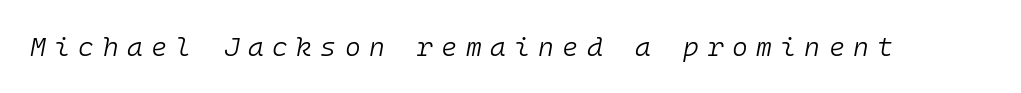
{"italic": "yes", "lean": "right", "slant_degrees": 10, "bold": "no", "underline": "no", "letter_spacing": "wide", "letter_spacing_em": 0.31, "glyph_px": 27}
